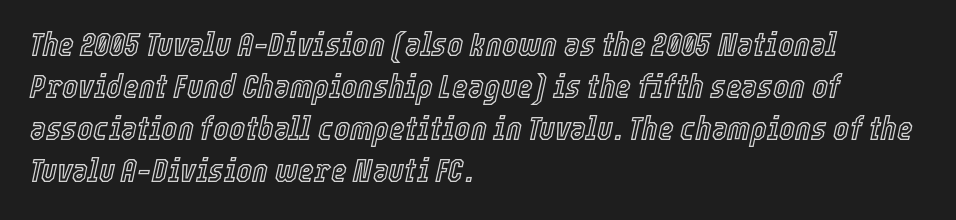
{"italic": "yes", "lean": "right", "slant_degrees": 12, "width": "condensed", "x_height": "medium", "monospaced": "no", "underline": "no", "align": "left", "line_spacing_ratio": 1.24, "letter_spacing": "normal", "letter_spacing_em": 0.0, "glyph_px": 34}
